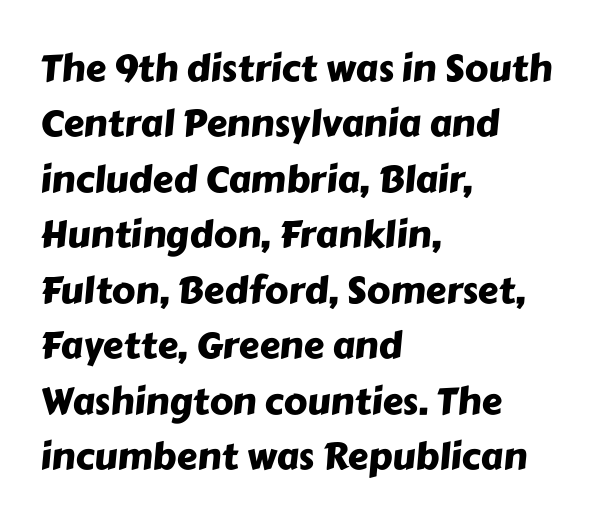
Q: Is the typeface a serif or a sans-serif typeface? A: Sans-serif.
Q: Is the text underlined? A: No.
Q: How is the paragraph aligned? A: Left-aligned.
Q: Is the spacing between letters normal or unusually wide? A: Normal.
Q: Is the spacing between lines tight, normal or loose? A: Normal.
Q: Width (condensed, normal, or wide)? A: Normal.
Q: Stroke contrast? A: Low.
Q: x-height? A: Medium.
Q: Monospaced? A: No.
